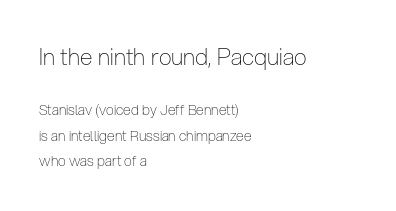
Q: Is the text bold? A: No.
Q: Is the text italic (slanted)? A: No, it is upright.
Q: Is the text underlined? A: No.
Q: How is the paragraph aligned? A: Left-aligned.
Q: Is the spacing between letters normal or unusually wide? A: Normal.
Q: Which block of text is set in a larger size, the first (top) or the second (bottom)? A: The first (top) one.
